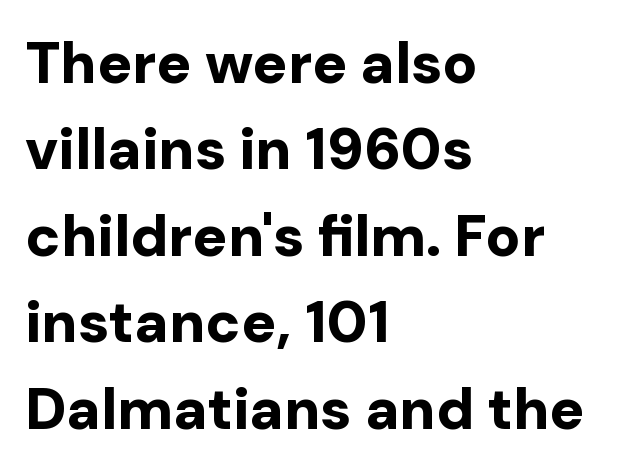
Q: Is the text bold? A: Yes.
Q: Is the text italic (slanted)? A: No, it is upright.
Q: Is the typeface a serif or a sans-serif typeface? A: Sans-serif.
Q: Is the text underlined? A: No.
Q: How is the paragraph aligned? A: Left-aligned.
Q: Is the spacing between letters normal or unusually wide? A: Normal.
Q: Is the spacing between lines tight, normal or loose? A: Normal.
Q: Width (condensed, normal, or wide)? A: Normal.
Q: Stroke contrast? A: Low.
Q: x-height? A: Medium.
Q: Monospaced? A: No.
